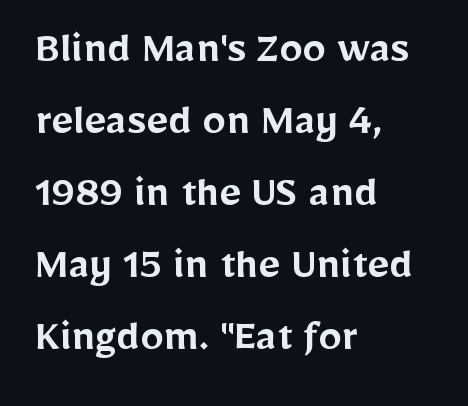
Character widths vary here, with narrow letters taking less room than wide ones. This is sans-serif lettering, the kind often seen on screens and signage. Descender tails drop into unmarked territory. The passage shown stacks its lines at a standard gap.
